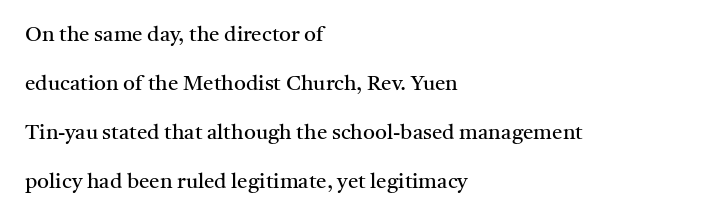
No word sits above an underline. The lettering stays uniformly vertical, giving the passage a roman look. Notice how the passage keeps a crisp vertical edge on the left only. Look at the tracking — it's just the regular setting, nothing added.
